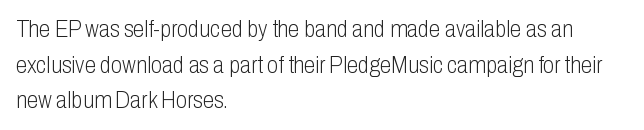
Baseline-to-baseline distance is the conventional proportion of letter height. The passage is arranged the way most books set body copy — flush left. The glyphs are unaccompanied by any horizontal stroke below them. The gaps between neighbouring characters are ordinary and unremarkable.
